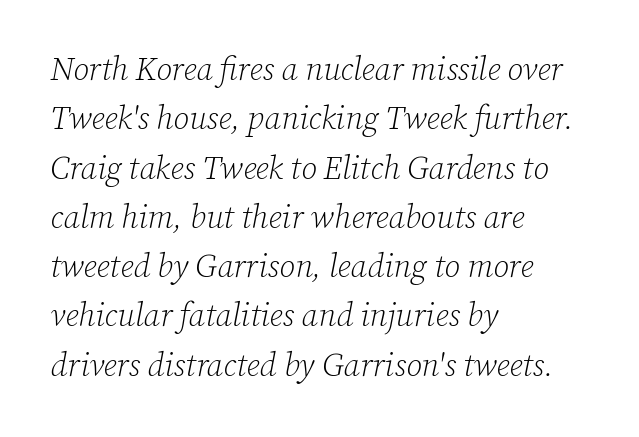
Do the characters align in a grid? No, the font is proportional. These lines keep a tight, regular rhythm from letter to letter. In CSS terms this would be text-align: left. Is this a heavy cut? Hardly; it is regular or lighter. Letters rest on an invisible, unmarked baseline. This is serif lettering, the kind often seen in printed books.
